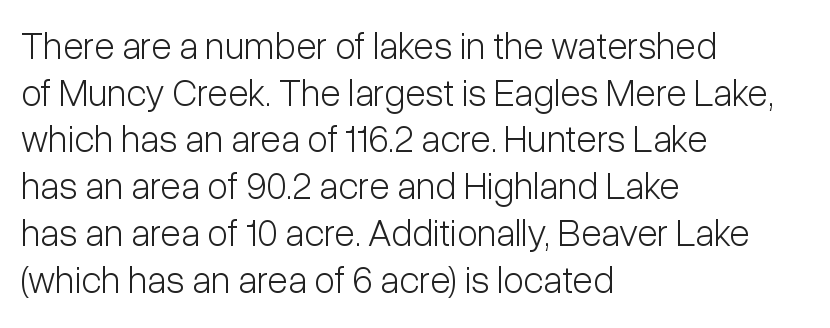
The string is rendered with underlining switched off. Alignment: flush left. Serif or sans? Sans — the stroke terminals are bare. Ascenders rise straight up at ninety degrees. No chunkiness to these letters — they're not bold.
